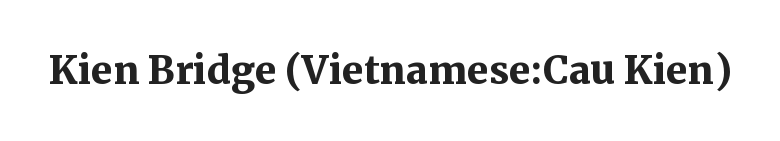
Caption: bold face, heavy strokes. The zone under the glyphs is completely vacant. Spacing between characters is what you'd get straight out of the box. Font category for this specimen: serif.
